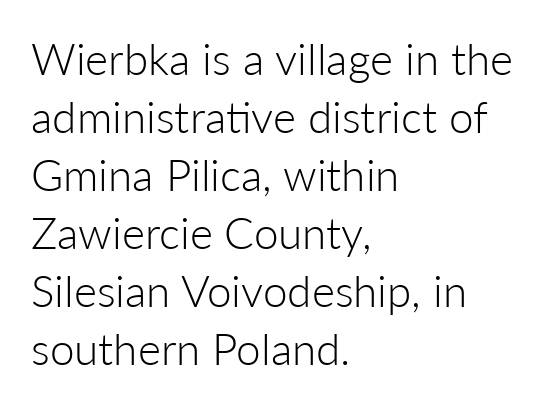
{"serif": "no", "italic": "no", "bold": "no", "weight": "light", "width": "normal", "stroke_contrast": "low", "x_height": "medium", "monospaced": "no", "underline": "no", "align": "left", "line_spacing": "normal", "line_spacing_ratio": 1.32, "letter_spacing": "normal", "letter_spacing_em": 0.0, "glyph_px": 44}
